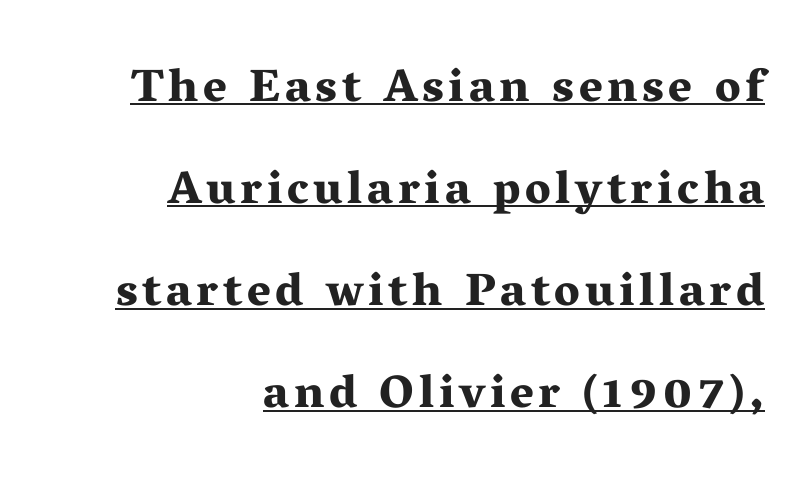
{"serif": "yes", "italic": "no", "bold": "yes", "weight": "bold", "width": "wide", "stroke_contrast": "medium", "x_height": "medium", "monospaced": "no", "underline": "yes", "align": "right", "line_spacing": "loose", "line_spacing_ratio": 2.22, "glyph_px": 46}
